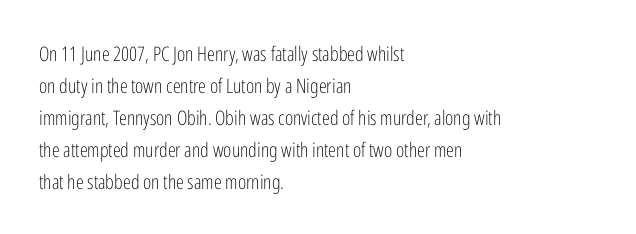
Caption: standard tracking, unaltered. The line-height multiplier appears to be the usual default. Type without underlining. This sample uses an upright cut, with every glyph sitting square on the baseline. This rendering uses left alignment, leaving the right contour irregular. The characters are drawn with everyday or finer stroke widths.
